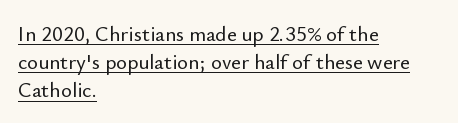
{"italic": "no", "underline": "yes", "align": "left", "line_spacing": "normal", "line_spacing_ratio": 1.34, "letter_spacing": "normal", "letter_spacing_em": 0.0, "glyph_px": 21}
